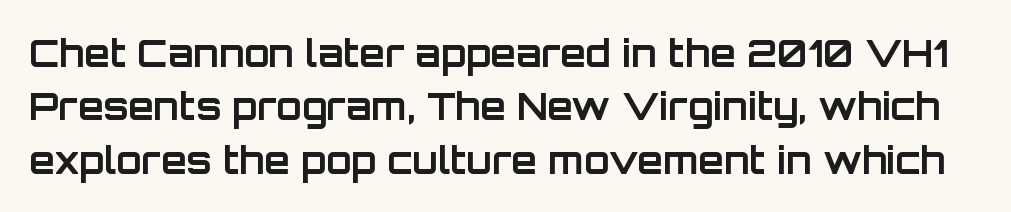
{"serif": "no", "italic": "no", "bold": "yes", "weight": "bold", "width": "normal", "stroke_contrast": "low", "x_height": "large", "monospaced": "no", "underline": "no", "line_spacing": "normal", "line_spacing_ratio": 1.44, "letter_spacing": "normal", "letter_spacing_em": 0.0, "glyph_px": 37}
